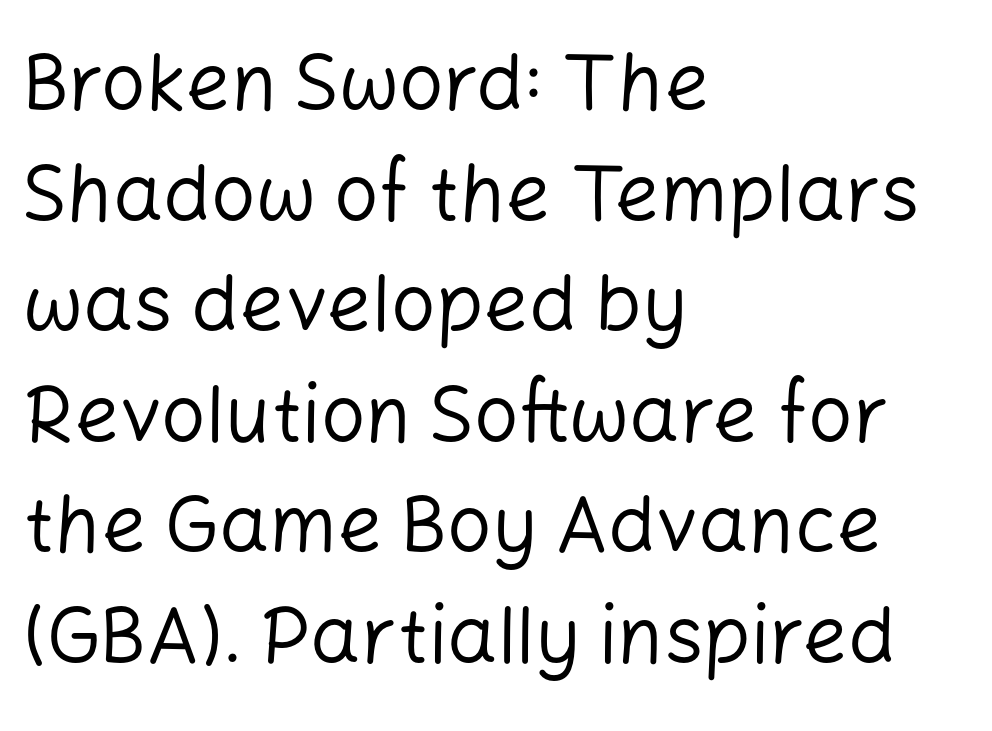
Here the designer chose a conventional face with non-uniform glyph widths. Glance below the letters and you will spot only blank space. When letters stand straight like this, we call the style roman or upright. Every row of glyphs begins at an identical x-position on the left.
